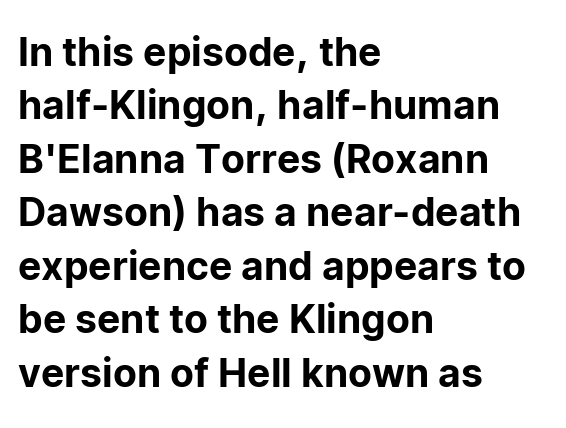
{"serif": "no", "italic": "no", "width": "normal", "stroke_contrast": "low", "x_height": "medium", "monospaced": "no", "underline": "no", "align": "left", "line_spacing": "normal", "line_spacing_ratio": 1.37, "letter_spacing": "normal", "letter_spacing_em": 0.0, "glyph_px": 39}
